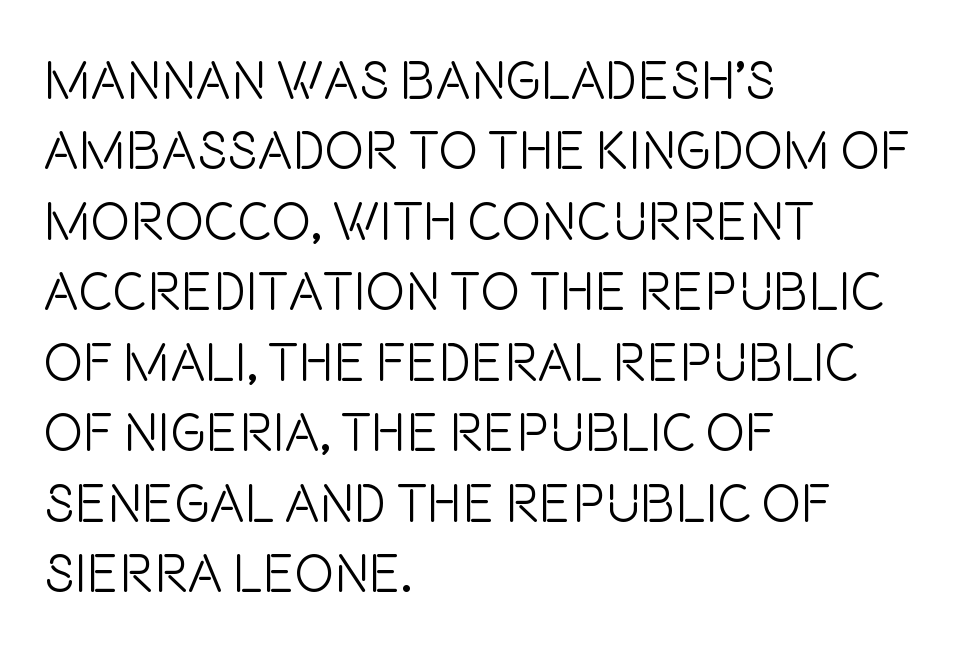
Q: Is the text bold? A: No.
Q: Is the text italic (slanted)? A: No, it is upright.
Q: Is the typeface a serif or a sans-serif typeface? A: Sans-serif.
Q: Is the text underlined? A: No.
Q: How is the paragraph aligned? A: Left-aligned.
Q: Is the spacing between letters normal or unusually wide? A: Normal.
Q: Is the spacing between lines tight, normal or loose? A: Normal.
Q: Width (condensed, normal, or wide)? A: Condensed.
Q: Stroke contrast? A: Low.
Q: x-height? A: Large.
Q: Monospaced? A: No.
